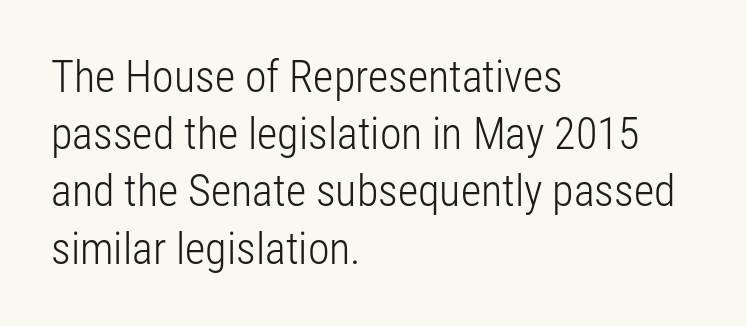
The image shows 44 px light, condensed sans-serif type, upright; set left-aligned, normal line spacing (1.3x), normal letter spacing, not underlined; low stroke contrast and a medium x-height.
